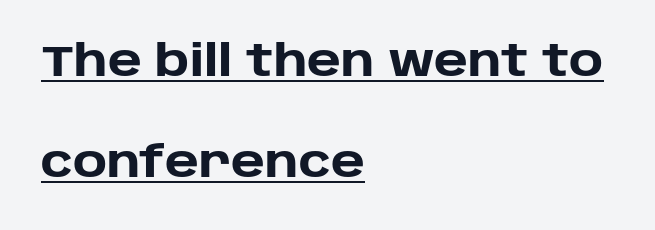
Each letter's strokes conclude bluntly, with no projecting serifs. This sample has the flowing, uneven cadence of proportional lettering. In terms of leading, this rendering errs on the spacious side. Default kerning and tracking; the words read as compact shapes. If you drew a line through each stem, it would be perfectly vertical. Weight check: bold — yes, fully.
